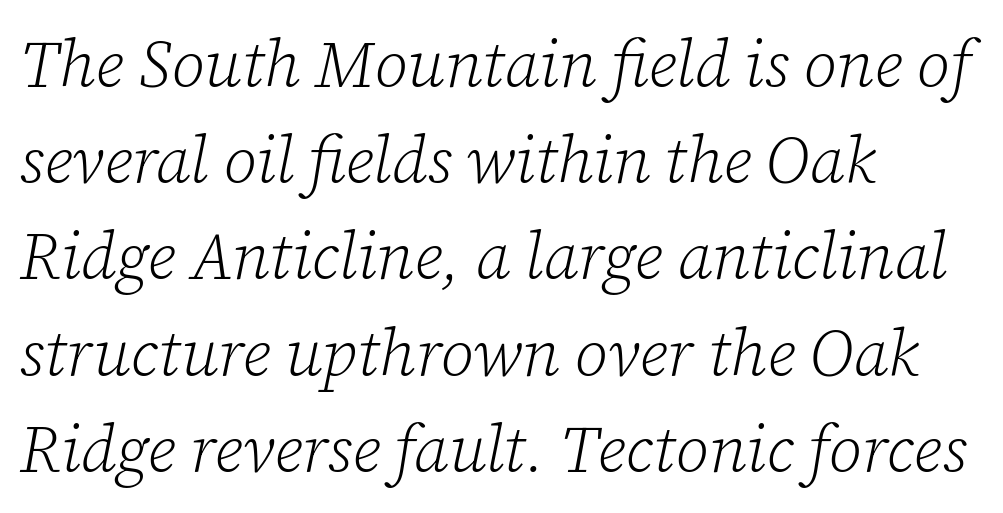
The designer left line spacing at the default. No extra ink here — the face is not bold. Descenders are the only things crossing below the line. A typesetter would label this face a serif. Proportional: the letters do not fall into vertical columns. Notice how the passage keeps a crisp vertical edge on the left only.
